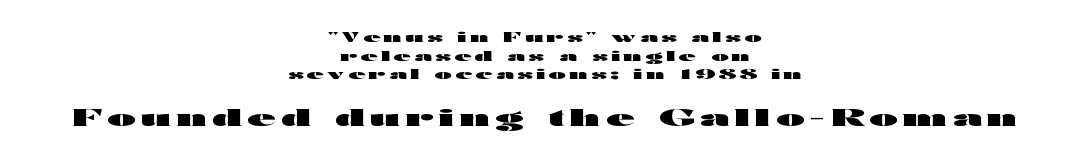
{"italic": "no", "bold": "yes", "underline": "no", "align": "center", "line_spacing": "normal", "line_spacing_ratio": 1.33, "letter_spacing": "wide", "letter_spacing_em": 0.25, "larger_block": "second", "size_ratio": 1.64, "glyph_px": 23}
